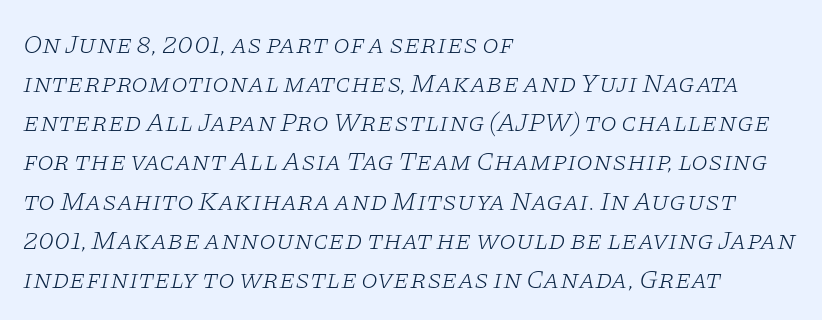
Q: Is the text bold? A: No.
Q: Is the text italic (slanted)? A: Yes, it leans right by about 11 degrees.
Q: Is the text underlined? A: No.
Q: How is the paragraph aligned? A: Left-aligned.
Q: Is the spacing between letters normal or unusually wide? A: Normal.
Q: Is the spacing between lines tight, normal or loose? A: Normal.
